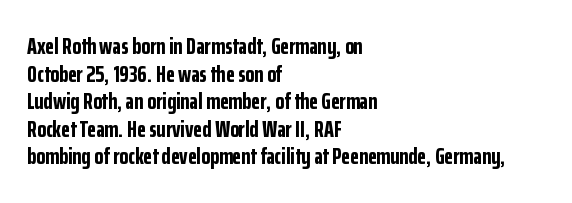
The image shows 23 px bold type, upright; set left-aligned, line spacing 1.2x, normal letter spacing, not underlined.
